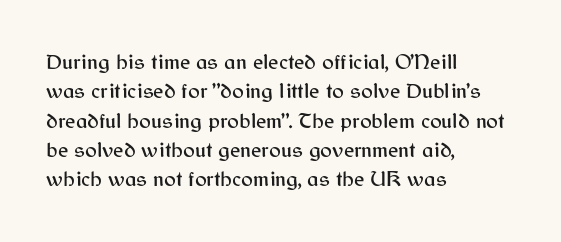
{"italic": "no", "underline": "no", "align": "left", "line_spacing": "normal", "line_spacing_ratio": 1.33, "letter_spacing": "normal", "letter_spacing_em": 0.0, "glyph_px": 22}
